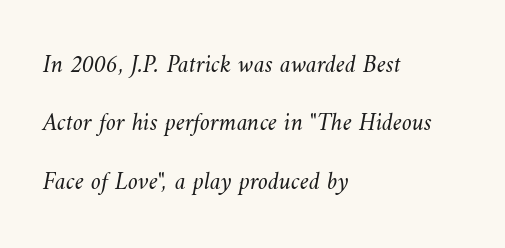
Baseline-to-baseline distance is far greater than the letter height. The baseline area is clear. Stem width sits at or under what a default text font uses. Each word holds together tightly as a unit, with standard inter-letter gaps.
